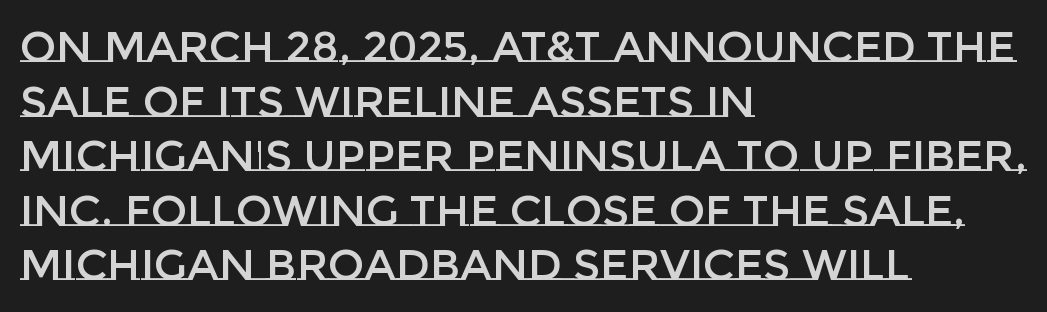
The image shows 43 px text type, upright; set left-aligned, normal line spacing (1.27x), normal letter spacing, not underlined; low stroke contrast and a large x-height.
